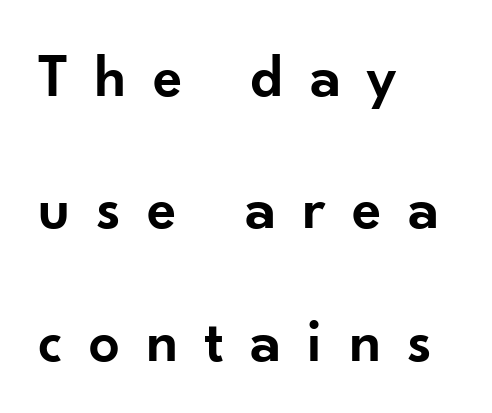
Q: Is the text bold? A: Semi-bold.
Q: Is the text italic (slanted)? A: No, it is upright.
Q: Is the typeface a serif or a sans-serif typeface? A: Sans-serif.
Q: Is the text underlined? A: No.
Q: How is the paragraph aligned? A: Left-aligned.
Q: Is the spacing between letters normal or unusually wide? A: Unusually wide.
Q: Is the spacing between lines tight, normal or loose? A: Loose.
Q: Width (condensed, normal, or wide)? A: Normal.
Q: Stroke contrast? A: Low.
Q: x-height? A: Small.
Q: Monospaced? A: No.
